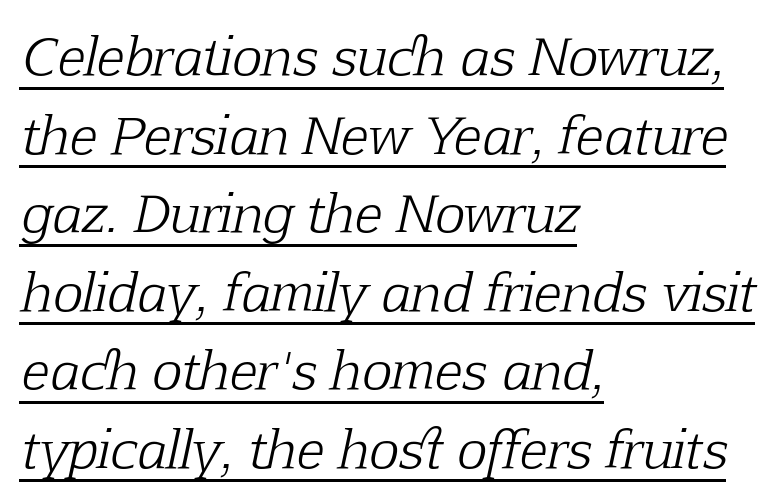
Slanted lettering throughout. No extra ink here — the face is not bold. Vertically, the passage feels balanced, rows spaced as you'd expect. The passage shown has conventional tracking throughout. I'd call this a serif setting — the letters wear small feet. The lettering is marked with a stroke running underneath it.
